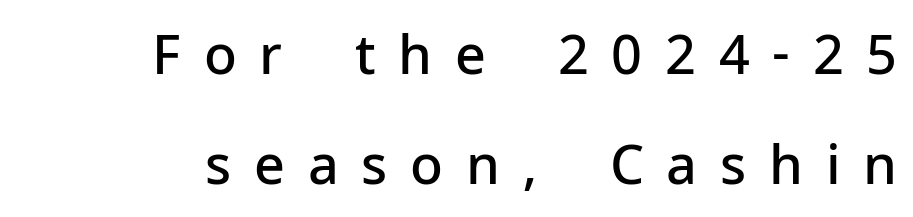
Q: Is the text bold? A: Semi-bold.
Q: Is the text italic (slanted)? A: No, it is upright.
Q: Is the typeface a serif or a sans-serif typeface? A: Sans-serif.
Q: Is the text underlined? A: No.
Q: How is the paragraph aligned? A: Right-aligned.
Q: Is the spacing between letters normal or unusually wide? A: Unusually wide.
Q: Is the spacing between lines tight, normal or loose? A: Loose.
Q: Width (condensed, normal, or wide)? A: Normal.
Q: Stroke contrast? A: Low.
Q: x-height? A: Medium.
Q: Monospaced? A: No.
